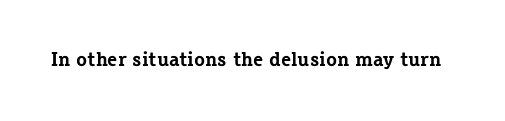
The image shows 20 px bold type, upright; set normal letter spacing, not underlined.
